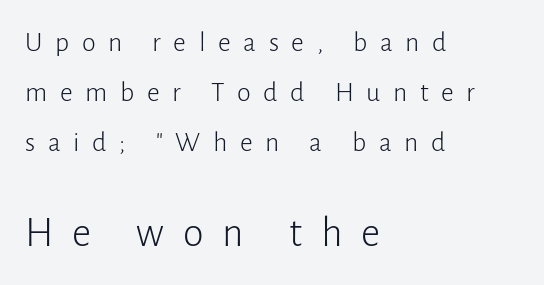
{"serif": "no", "italic": "no", "bold": "no", "weight": "light", "width": "normal", "stroke_contrast": "low", "x_height": "medium", "monospaced": "no", "underline": "no", "align": "left", "line_spacing_ratio": 1.78, "letter_spacing": "wide", "letter_spacing_em": 0.45, "larger_block": "second", "size_ratio": 1.5, "glyph_px": 42}
